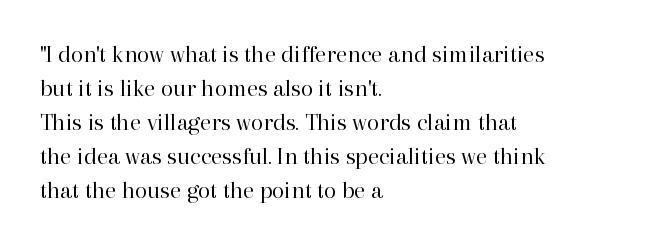
The image shows 25 px text type, upright; set left-aligned, normal line spacing (1.36x), normal letter spacing, not underlined.
